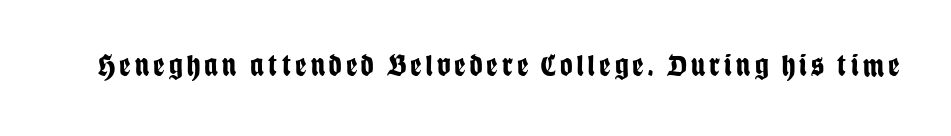
Q: Is the text bold? A: Yes.
Q: Is the text italic (slanted)? A: No, it is upright.
Q: Is the typeface a serif or a sans-serif typeface? A: Sans-serif.
Q: Is the text underlined? A: No.
Q: Width (condensed, normal, or wide)? A: Condensed.
Q: Stroke contrast? A: Low.
Q: x-height? A: Large.
Q: Monospaced? A: No.
